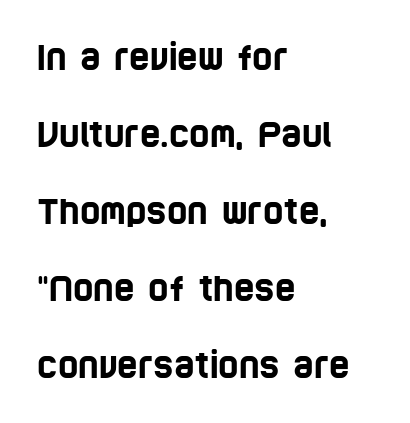
Q: Is the typeface a serif or a sans-serif typeface? A: Sans-serif.
Q: Is the text underlined? A: No.
Q: How is the paragraph aligned? A: Left-aligned.
Q: Is the spacing between letters normal or unusually wide? A: Normal.
Q: Is the spacing between lines tight, normal or loose? A: Loose.
Q: Width (condensed, normal, or wide)? A: Condensed.
Q: Stroke contrast? A: Low.
Q: x-height? A: Large.
Q: Monospaced? A: No.
